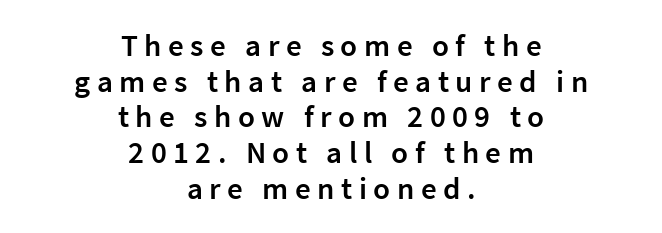
Q: Is the text bold? A: Semi-bold.
Q: Is the text italic (slanted)? A: No, it is upright.
Q: Is the typeface a serif or a sans-serif typeface? A: Sans-serif.
Q: Is the text underlined? A: No.
Q: How is the paragraph aligned? A: Centered.
Q: Is the spacing between letters normal or unusually wide? A: Unusually wide.
Q: Is the spacing between lines tight, normal or loose? A: Tight.
Q: Width (condensed, normal, or wide)? A: Normal.
Q: Stroke contrast? A: Low.
Q: x-height? A: Medium.
Q: Monospaced? A: No.
